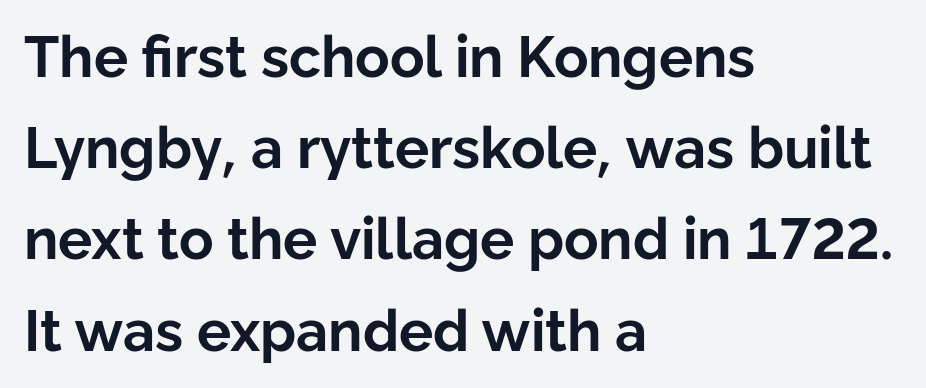
Q: Is the text bold? A: Yes.
Q: Is the text italic (slanted)? A: No, it is upright.
Q: Is the typeface a serif or a sans-serif typeface? A: Sans-serif.
Q: Is the text underlined? A: No.
Q: How is the paragraph aligned? A: Left-aligned.
Q: Is the spacing between letters normal or unusually wide? A: Normal.
Q: Is the spacing between lines tight, normal or loose? A: Normal.
Q: Width (condensed, normal, or wide)? A: Normal.
Q: Stroke contrast? A: Low.
Q: x-height? A: Medium.
Q: Monospaced? A: No.
